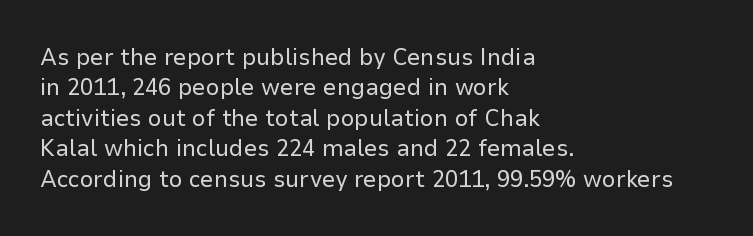
The image shows 24 px text type, upright; set left-aligned, normal line spacing (1.27x), normal letter spacing, not underlined.
